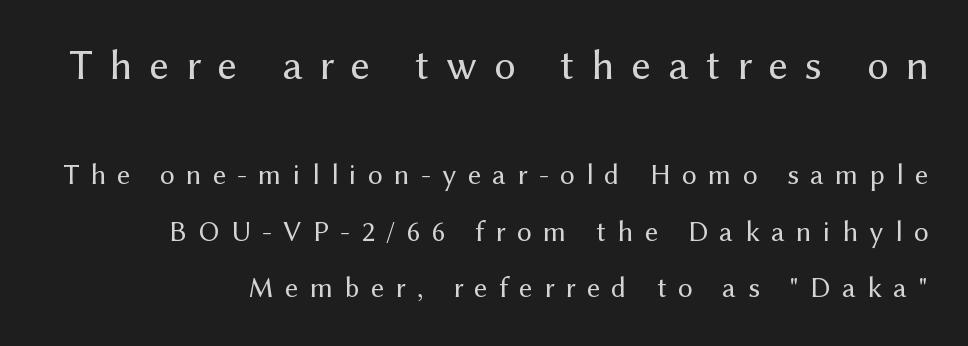
The image shows 43 px regular-weight sans-serif type, upright; set right-aligned, loose line spacing (1.95x), unusually wide letter spacing (+0.39 em), not underlined; the first (top) block is 1.48x larger; medium stroke contrast and a medium x-height.
